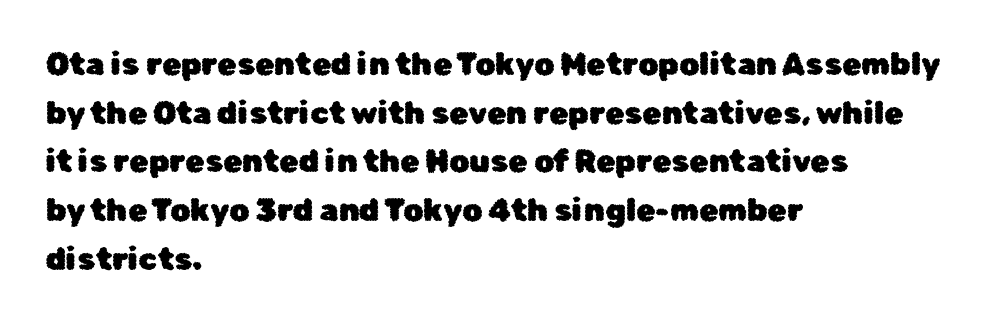
Nope, no serifs anywhere on these letters. The letters stand upright; this is a roman face. These lines sit exactly where default settings would place them. The zone under the glyphs is completely vacant. Does extra space separate the letters? No, they use regular spacing.
